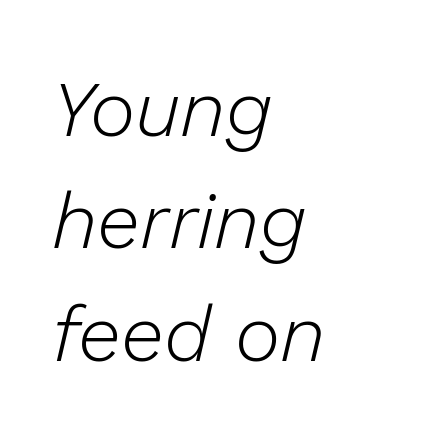
Q: Is the text bold? A: No.
Q: Is the text italic (slanted)? A: Yes, it leans right by about 13 degrees.
Q: Is the text underlined? A: No.
Q: How is the paragraph aligned? A: Left-aligned.
Q: Is the spacing between letters normal or unusually wide? A: Normal.
Q: Is the spacing between lines tight, normal or loose? A: Normal.
Q: Width (condensed, normal, or wide)? A: Normal.
Q: Stroke contrast? A: Low.
Q: x-height? A: Medium.
Q: Monospaced? A: No.
